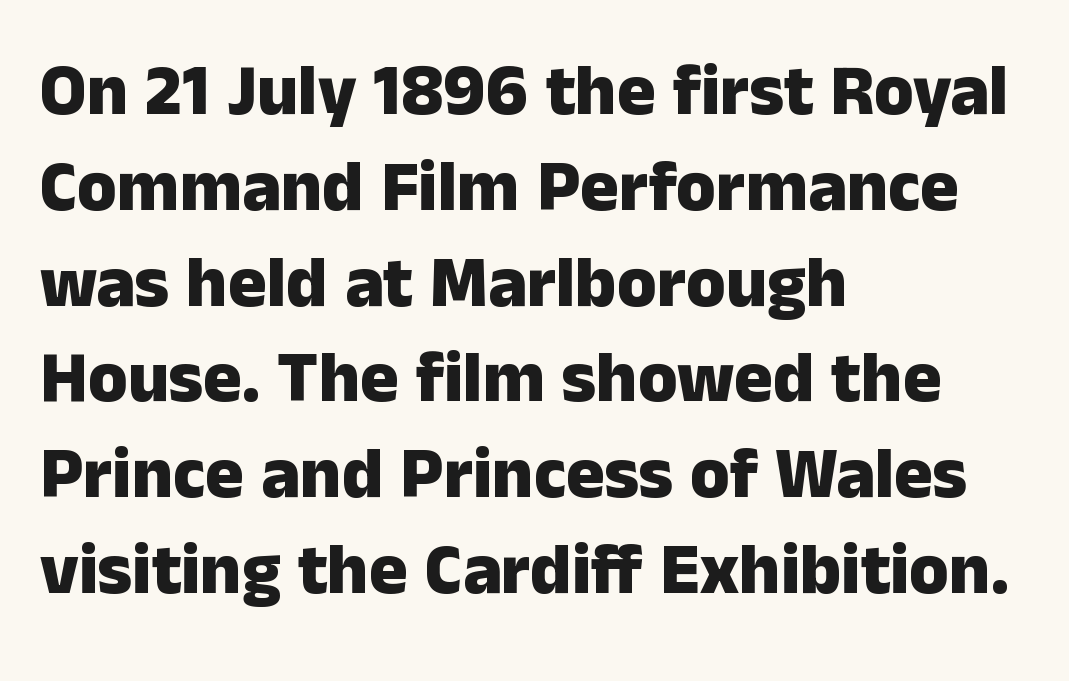
The image shows 72 px heavy sans-serif type, upright; set left-aligned, normal line spacing (1.33x), normal letter spacing, not underlined; low stroke contrast and a medium x-height.
